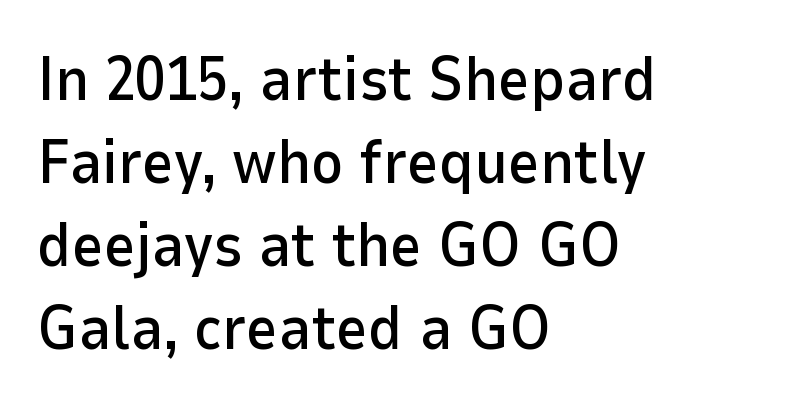
{"serif": "no", "italic": "no", "width": "normal", "stroke_contrast": "low", "x_height": "medium", "monospaced": "no", "underline": "no", "align": "left", "line_spacing": "normal", "line_spacing_ratio": 1.34, "letter_spacing": "normal", "letter_spacing_em": 0.0, "glyph_px": 62}
